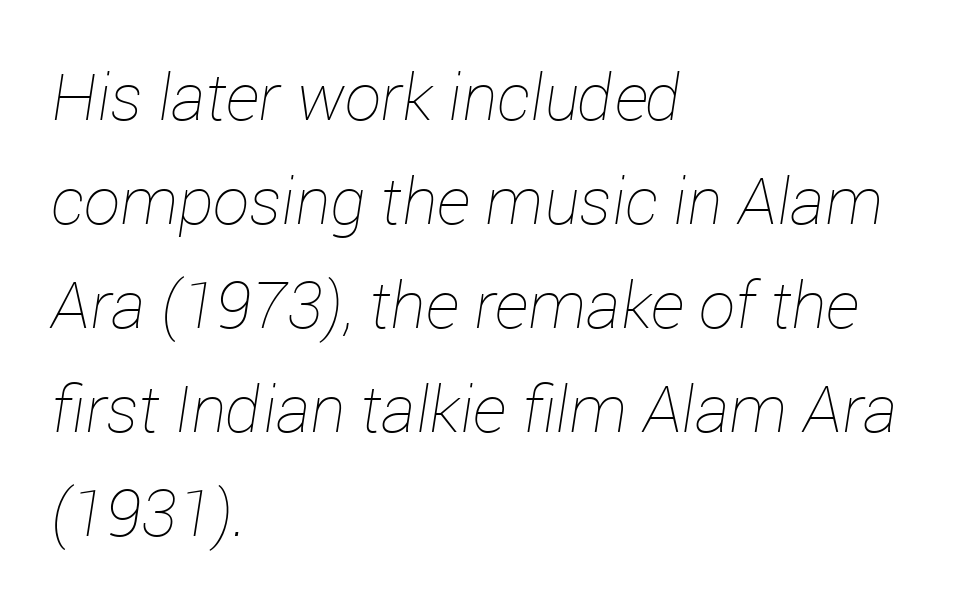
Q: Is the text bold? A: No.
Q: Is the text italic (slanted)? A: Yes, it leans right by about 12 degrees.
Q: Is the text underlined? A: No.
Q: How is the paragraph aligned? A: Left-aligned.
Q: Is the spacing between letters normal or unusually wide? A: Normal.
Q: Is the spacing between lines tight, normal or loose? A: Normal.
Q: Width (condensed, normal, or wide)? A: Normal.
Q: Stroke contrast? A: Low.
Q: x-height? A: Medium.
Q: Monospaced? A: No.
